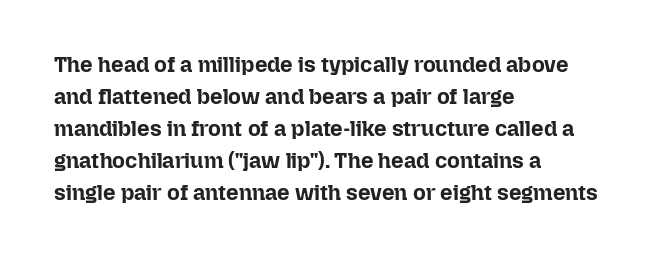
{"italic": "no", "bold": "yes", "underline": "no", "align": "left", "line_spacing": "normal", "line_spacing_ratio": 1.46, "letter_spacing": "normal", "letter_spacing_em": 0.0, "glyph_px": 22}
